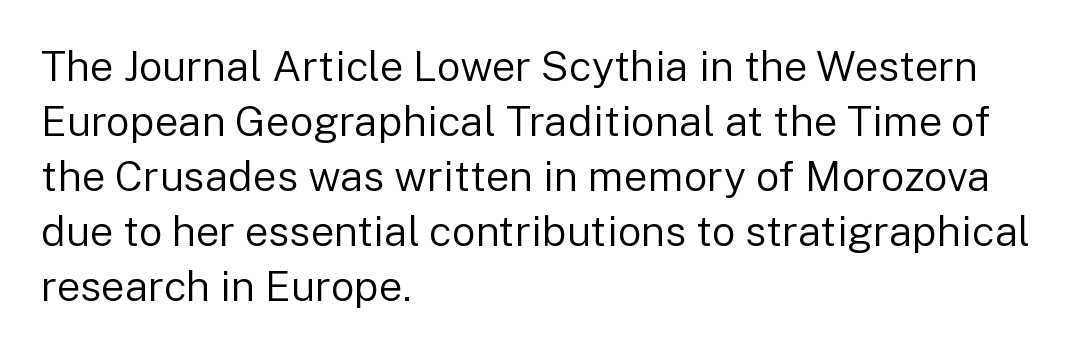
Is the stroke heavy? The answer is a plain regular-or-lighter. The font's upright variant was chosen for this text. If you drew a ruler down the left edge, every line would touch it. The rendering uses natural spacing where letterforms have individual widths. Normally led — the rows are evenly, conventionally spaced.
